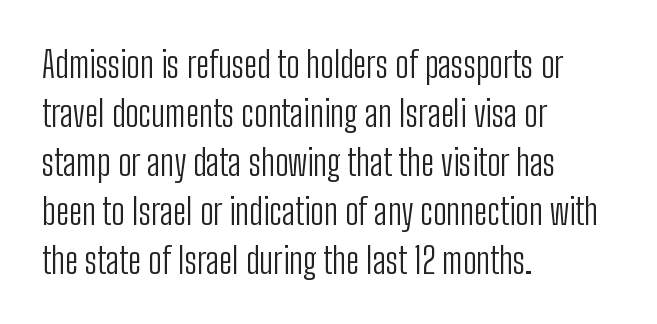
{"serif": "no", "italic": "no", "bold": "no", "weight": "light", "width": "condensed", "stroke_contrast": "low", "x_height": "medium", "monospaced": "no", "underline": "no", "align": "left", "line_spacing": "normal", "line_spacing_ratio": 1.36, "letter_spacing": "normal", "letter_spacing_em": 0.0, "glyph_px": 36}
